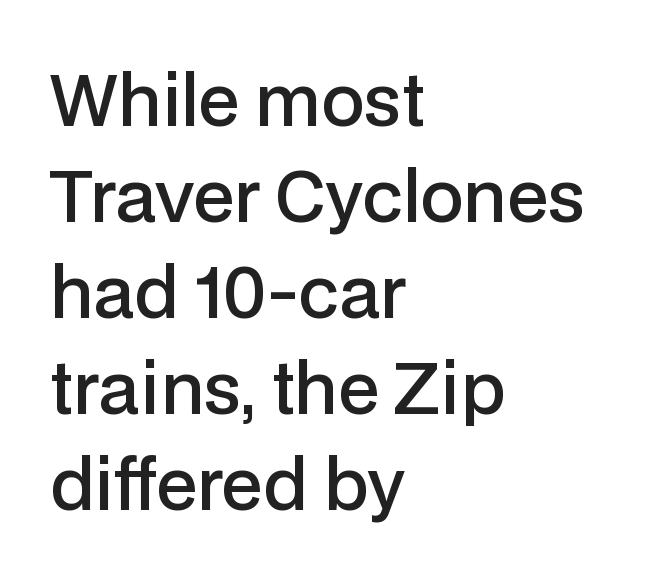
{"serif": "no", "italic": "no", "bold": "semi", "weight": "semibold", "width": "normal", "stroke_contrast": "low", "x_height": "medium", "monospaced": "no", "underline": "no", "align": "left", "line_spacing": "normal", "line_spacing_ratio": 1.39, "letter_spacing": "normal", "letter_spacing_em": 0.0, "glyph_px": 69}
